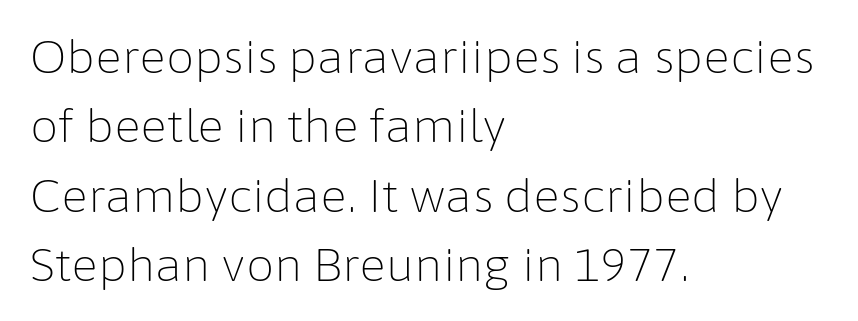
Q: Is the text bold? A: No.
Q: Is the text italic (slanted)? A: No, it is upright.
Q: Is the typeface a serif or a sans-serif typeface? A: Sans-serif.
Q: Is the text underlined? A: No.
Q: How is the paragraph aligned? A: Left-aligned.
Q: Is the spacing between letters normal or unusually wide? A: Normal.
Q: Is the spacing between lines tight, normal or loose? A: Normal.
Q: Width (condensed, normal, or wide)? A: Normal.
Q: Stroke contrast? A: Low.
Q: x-height? A: Medium.
Q: Monospaced? A: No.
